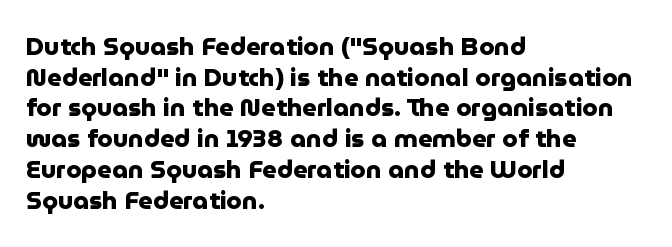
In CSS terms this would be text-align: left. Anything drawn beneath the words? Only blank space. Posture: upright roman. As a designer I'd log this as weight 700, bold.
